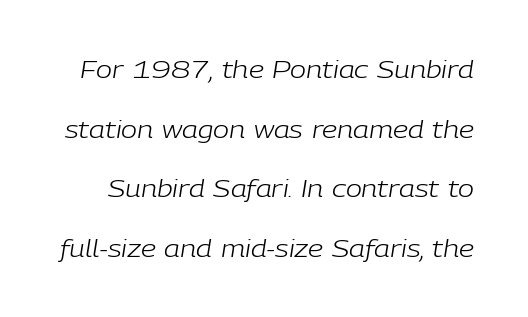
Q: Is the text bold? A: No.
Q: Is the text italic (slanted)? A: Yes, it leans right by about 9 degrees.
Q: Is the text underlined? A: No.
Q: Is the spacing between letters normal or unusually wide? A: Normal.
Q: Is the spacing between lines tight, normal or loose? A: Loose.
